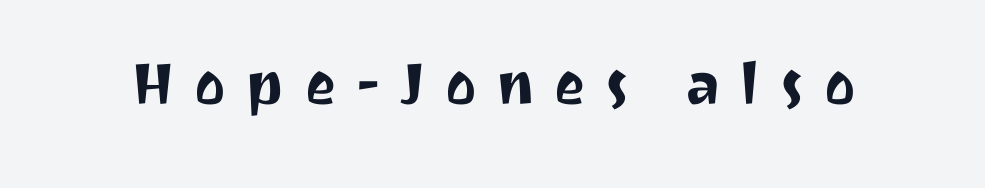
{"serif": "no", "italic": "no", "width": "normal", "stroke_contrast": "medium", "x_height": "medium", "monospaced": "no", "underline": "no", "letter_spacing": "wide", "letter_spacing_em": 0.26, "glyph_px": 74}
